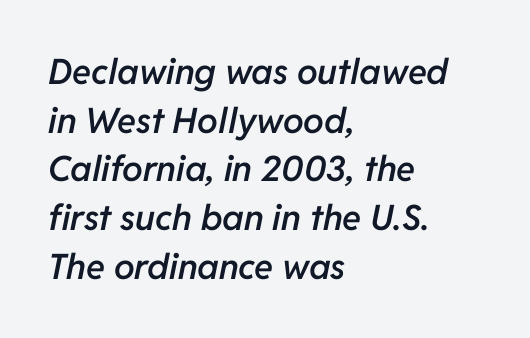
Normally led — the rows are evenly, conventionally spaced. Each word holds together tightly as a unit, with standard inter-letter gaps. Characters are canted at an angle relative to the baseline's perpendicular. A typesetter would call this proportional, since set widths differ per character. The passage shown is semibold, sitting just below true bold. Line beginnings align vertically; line endings do not.
